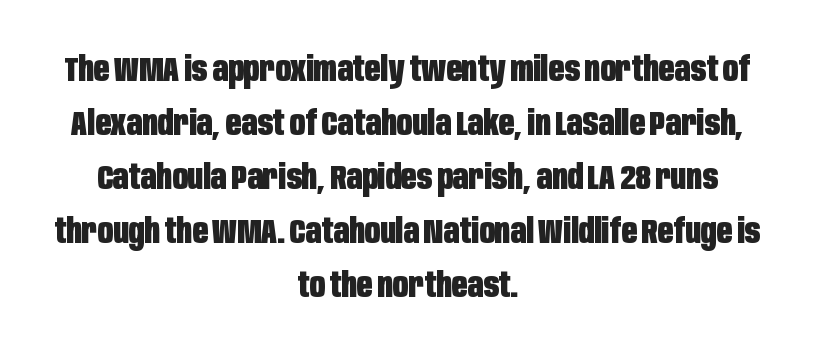
Glance below the letters and you will spot only blank space. This sample is center-justified, so both line endings float freely. Ordinary non-slanted type is in use. Nobody touched the tracking dial on this one.
